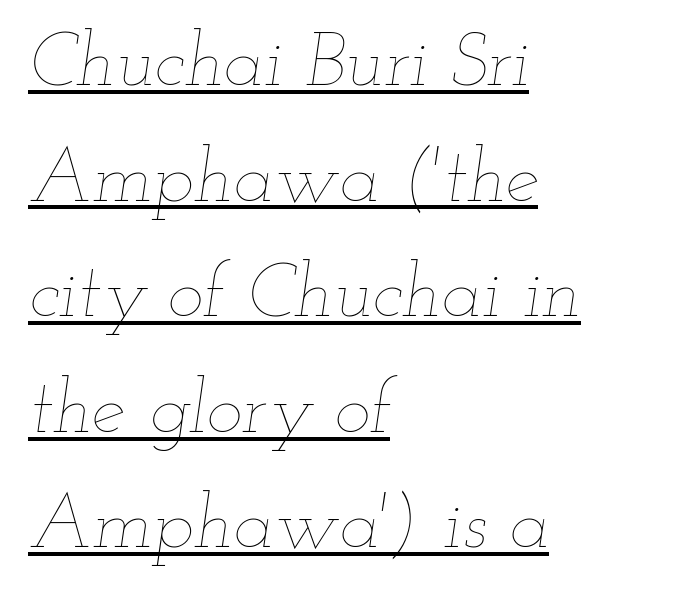
Q: Is the text bold? A: No.
Q: Is the text italic (slanted)? A: Yes, it leans right by about 12 degrees.
Q: Is the text underlined? A: Yes.
Q: How is the paragraph aligned? A: Left-aligned.
Q: Is the spacing between letters normal or unusually wide? A: Normal.
Q: Is the spacing between lines tight, normal or loose? A: Normal.
Q: Width (condensed, normal, or wide)? A: Wide.
Q: Stroke contrast? A: Low.
Q: x-height? A: Small.
Q: Monospaced? A: No.
